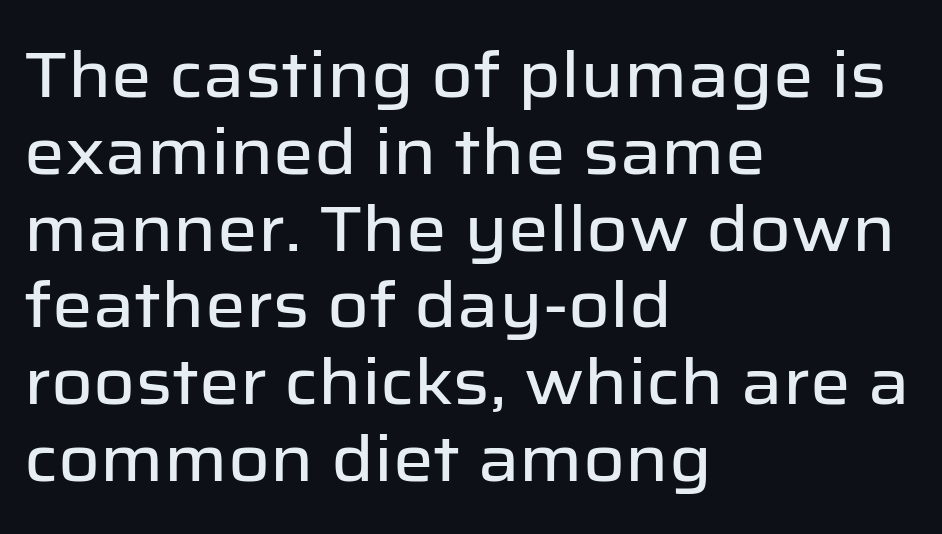
In terms of letterform style, serifs are entirely absent. Each row of text sits above clean, open space. Caption: standard tracking, unaltered. A typesetter would call this proportional, since set widths differ per character. The setting favours the left margin, as ordinary paragraphs usually do.
